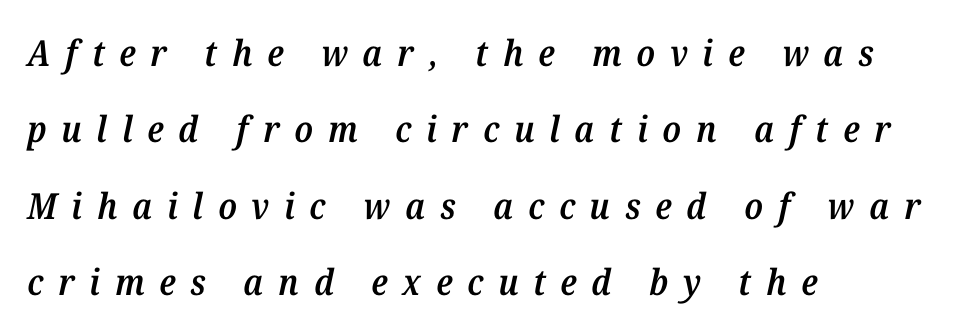
Q: Is the text bold? A: Semi-bold.
Q: Is the text italic (slanted)? A: Yes, it leans right by about 12 degrees.
Q: Is the typeface a serif or a sans-serif typeface? A: Serif.
Q: Is the text underlined? A: No.
Q: How is the paragraph aligned? A: Left-aligned.
Q: Is the spacing between letters normal or unusually wide? A: Unusually wide.
Q: Is the spacing between lines tight, normal or loose? A: Loose.
Q: Width (condensed, normal, or wide)? A: Normal.
Q: Stroke contrast? A: Medium.
Q: x-height? A: Medium.
Q: Monospaced? A: No.
